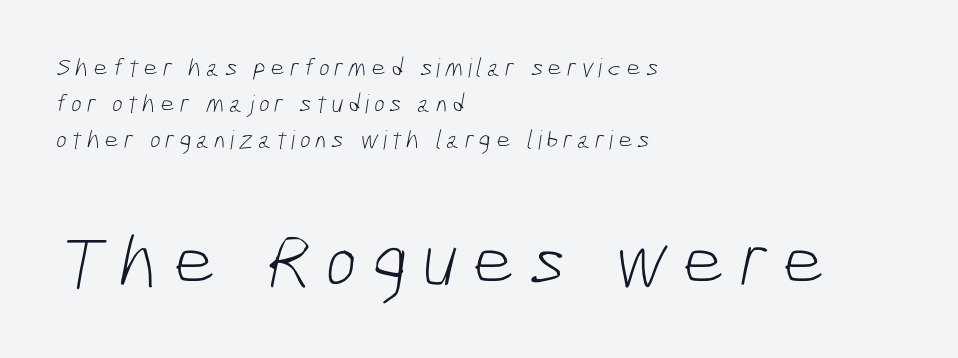
The image shows 77 px light, condensed sans-serif type; set left-aligned, normal line spacing (1.38x), not underlined; the second (bottom) block is 2.96x larger; low stroke contrast and a medium x-height.
